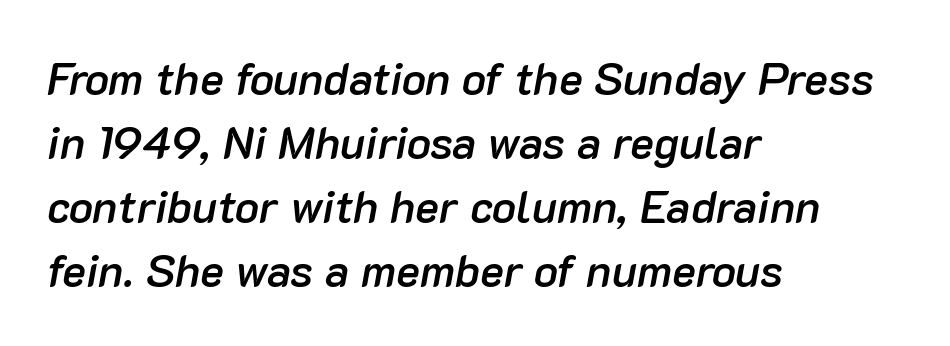
{"italic": "yes", "lean": "right", "slant_degrees": 10, "bold": "semi", "weight": "semibold", "width": "normal", "stroke_contrast": "low", "x_height": "medium", "monospaced": "no", "underline": "no", "align": "left", "line_spacing": "normal", "line_spacing_ratio": 1.42, "letter_spacing": "normal", "letter_spacing_em": 0.0, "glyph_px": 45}
